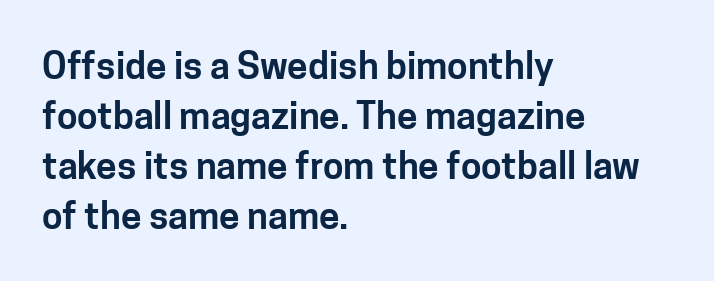
The image shows 37 px sans-serif type, upright; set left-aligned, normal line spacing (1.35x), normal letter spacing, not underlined; low stroke contrast and a medium x-height.
